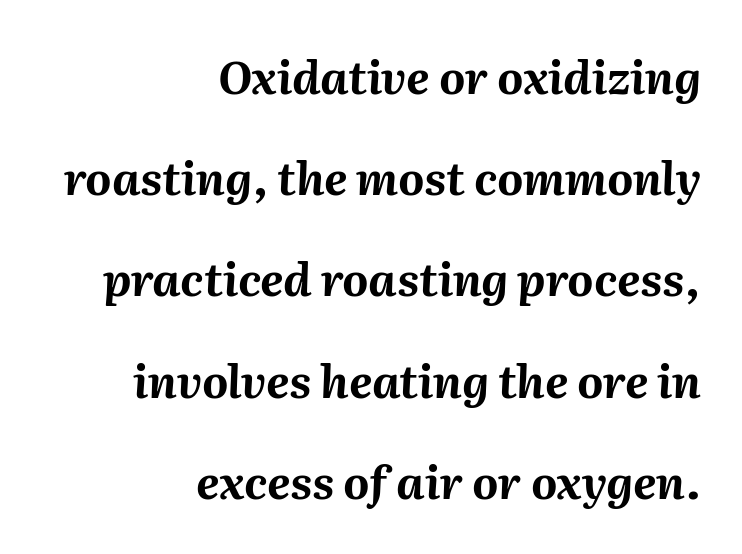
The image shows 45 px bold type, italic (leaning right); set right-aligned, loose line spacing (2.25x), normal letter spacing, not underlined; medium stroke contrast and a medium x-height.
